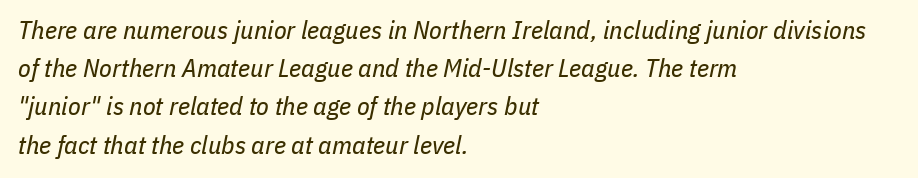
These lines keep a tight, regular rhythm from letter to letter. Quick note: underline off. The compositor pushed each line to the left boundary. Observe the lean: these are italic letterforms. The vertical gap from one line to the next is medium.
